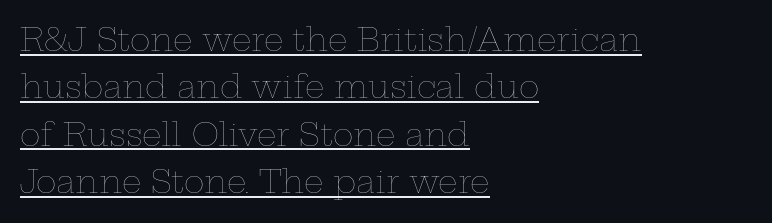
{"italic": "no", "bold": "no", "weight": "thin", "width": "wide", "stroke_contrast": "low", "x_height": "medium", "monospaced": "no", "underline": "yes", "align": "left", "line_spacing": "normal", "line_spacing_ratio": 1.53, "letter_spacing": "normal", "letter_spacing_em": 0.0, "glyph_px": 31}
